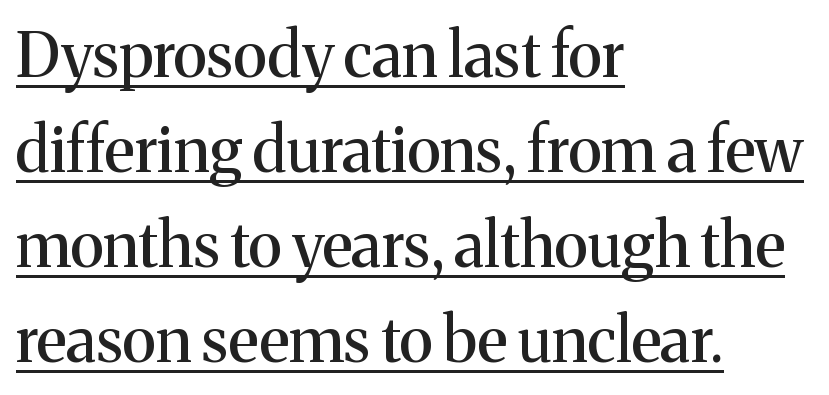
The image shows 62 px serif type, upright; set left-aligned, normal line spacing (1.53x), normal letter spacing, underlined; medium stroke contrast and a medium x-height.
